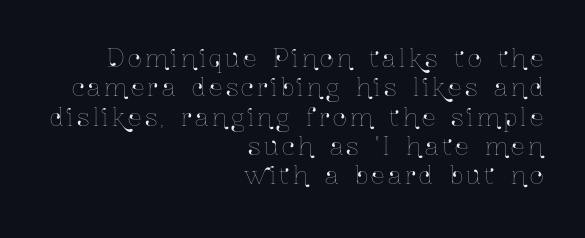
{"italic": "no", "underline": "no", "align": "right", "line_spacing_ratio": 1.22, "glyph_px": 24}
